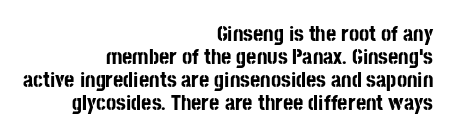
Q: Is the text bold? A: Yes.
Q: Is the text italic (slanted)? A: No, it is upright.
Q: Is the text underlined? A: No.
Q: How is the paragraph aligned? A: Right-aligned.
Q: Is the spacing between letters normal or unusually wide? A: Normal.
Q: Is the spacing between lines tight, normal or loose? A: Tight.
